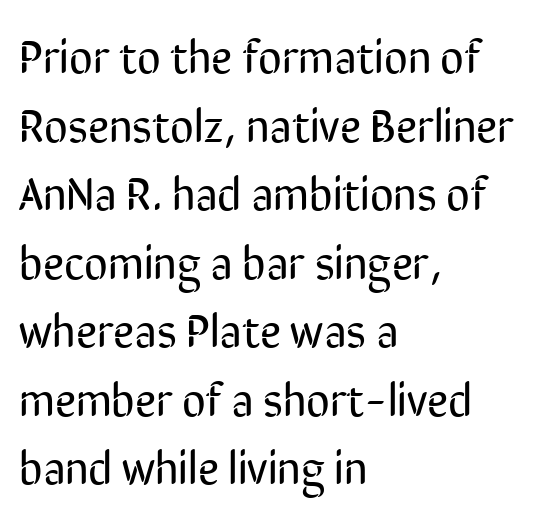
{"serif": "no", "italic": "no", "bold": "no", "weight": "regular", "width": "condensed", "stroke_contrast": "low", "x_height": "medium", "monospaced": "no", "underline": "no", "align": "left", "line_spacing": "normal", "line_spacing_ratio": 1.49, "letter_spacing": "normal", "letter_spacing_em": 0.0, "glyph_px": 46}
